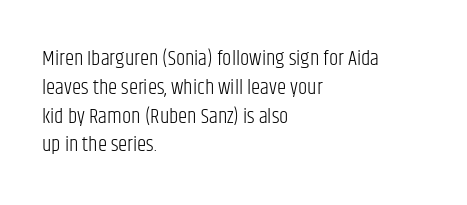
Q: Is the text bold? A: No.
Q: Is the text italic (slanted)? A: No, it is upright.
Q: Is the text underlined? A: No.
Q: How is the paragraph aligned? A: Left-aligned.
Q: Is the spacing between letters normal or unusually wide? A: Normal.
Q: Is the spacing between lines tight, normal or loose? A: Normal.
